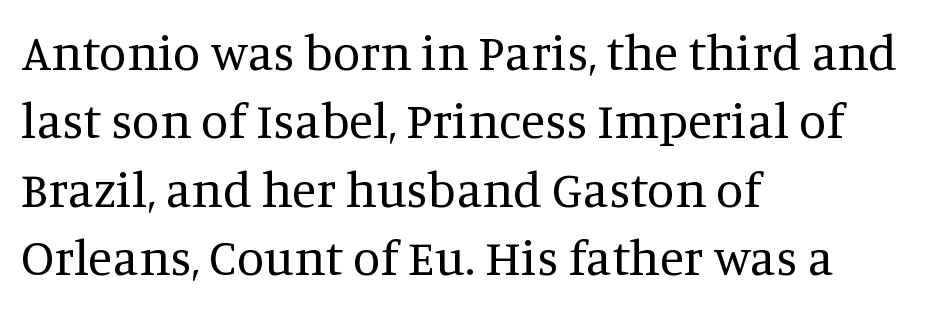
The image shows 50 px regular-weight serif type, upright; set left-aligned, normal line spacing (1.37x), normal letter spacing, not underlined; medium stroke contrast and a large x-height.
